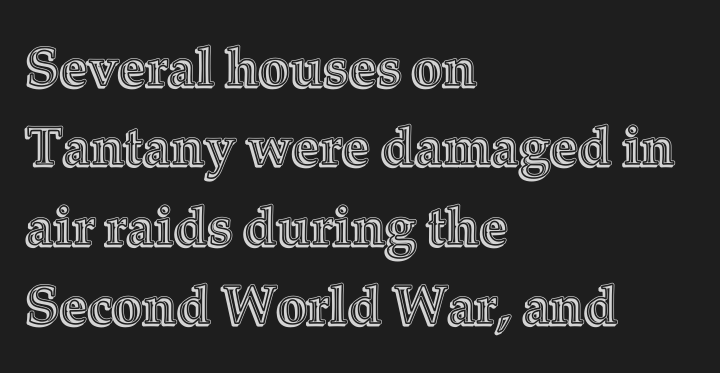
The image shows 54 px text type, upright; set left-aligned, normal line spacing (1.47x), normal letter spacing, not underlined; a medium x-height.
